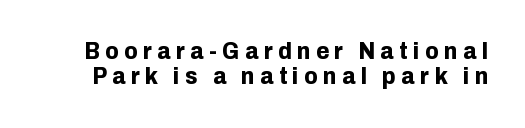
{"italic": "no", "bold": "yes", "underline": "no", "line_spacing": "tight", "line_spacing_ratio": 1.05, "letter_spacing": "wide", "letter_spacing_em": 0.23, "glyph_px": 24}
